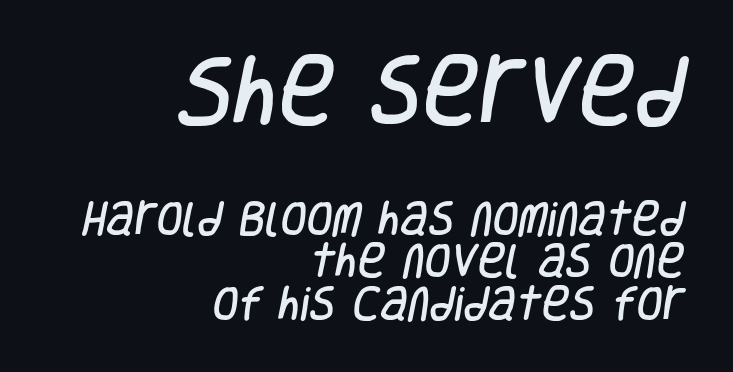
Q: Is the typeface a serif or a sans-serif typeface? A: Sans-serif.
Q: Is the text underlined? A: No.
Q: How is the paragraph aligned? A: Right-aligned.
Q: Is the spacing between letters normal or unusually wide? A: Normal.
Q: Is the spacing between lines tight, normal or loose? A: Tight.
Q: Which block of text is set in a larger size, the first (top) or the second (bottom)? A: The first (top) one.
Q: Width (condensed, normal, or wide)? A: Condensed.
Q: Stroke contrast? A: Low.
Q: x-height? A: Large.
Q: Monospaced? A: No.
